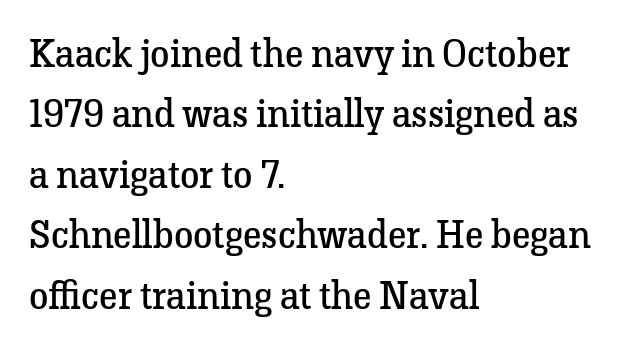
Q: Is the text bold? A: No.
Q: Is the text italic (slanted)? A: No, it is upright.
Q: Is the typeface a serif or a sans-serif typeface? A: Serif.
Q: Is the text underlined? A: No.
Q: How is the paragraph aligned? A: Left-aligned.
Q: Is the spacing between letters normal or unusually wide? A: Normal.
Q: Is the spacing between lines tight, normal or loose? A: Normal.
Q: Width (condensed, normal, or wide)? A: Normal.
Q: Stroke contrast? A: Low.
Q: x-height? A: Medium.
Q: Monospaced? A: No.
